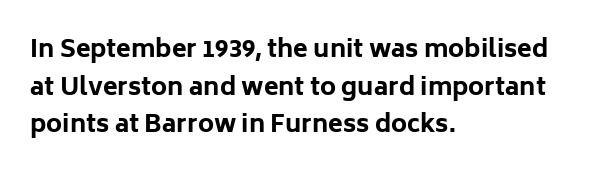
Q: Is the text bold? A: Yes.
Q: Is the text italic (slanted)? A: No, it is upright.
Q: Is the text underlined? A: No.
Q: How is the paragraph aligned? A: Left-aligned.
Q: Is the spacing between letters normal or unusually wide? A: Normal.
Q: Is the spacing between lines tight, normal or loose? A: Normal.
